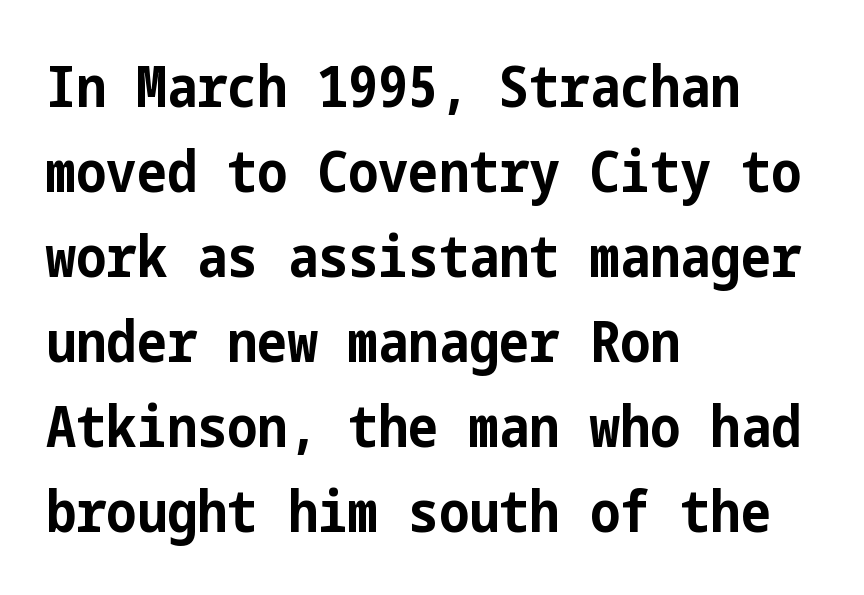
The image shows 57 px bold, condensed sans-serif type, upright; set left-aligned, normal line spacing (1.49x), normal letter spacing, not underlined; low stroke contrast and a medium x-height.
